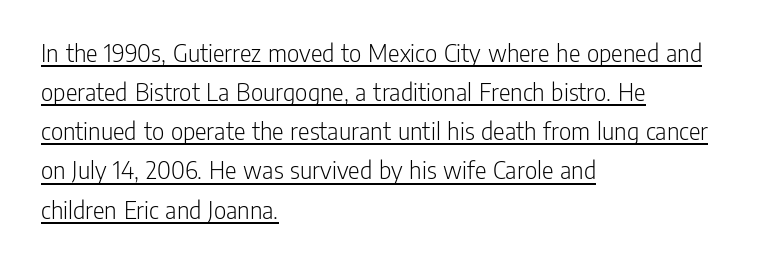
The image shows 27 px text type, upright; set left-aligned, normal line spacing (1.45x), normal letter spacing, underlined.
